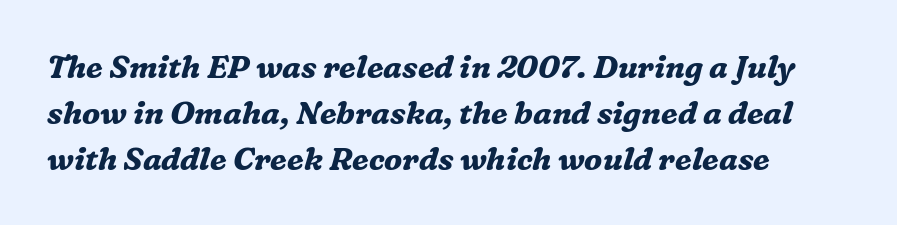
Here the glyphs are tracked normally, forming tight word shapes. The font is running at its bold setting. Summary of vertical rhythm: regular, with standard interline spacing. The type family on display is of the serif kind. This rendering features lettering with no underline. Do the characters align in a grid? No, the font is proportional.
